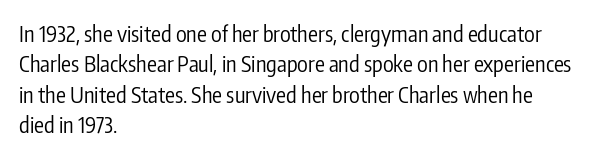
Q: Is the text bold? A: No.
Q: Is the text italic (slanted)? A: No, it is upright.
Q: Is the text underlined? A: No.
Q: How is the paragraph aligned? A: Left-aligned.
Q: Is the spacing between letters normal or unusually wide? A: Normal.
Q: Is the spacing between lines tight, normal or loose? A: Normal.
